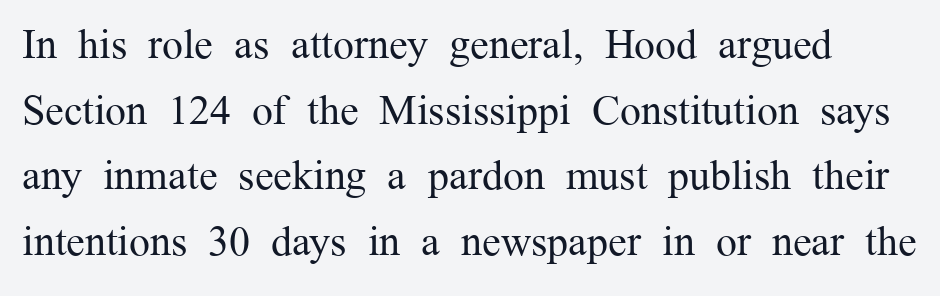
The image shows 42 px regular-weight serif type, upright; set normal line spacing (1.56x), normal letter spacing, not underlined; medium stroke contrast and a medium x-height.
